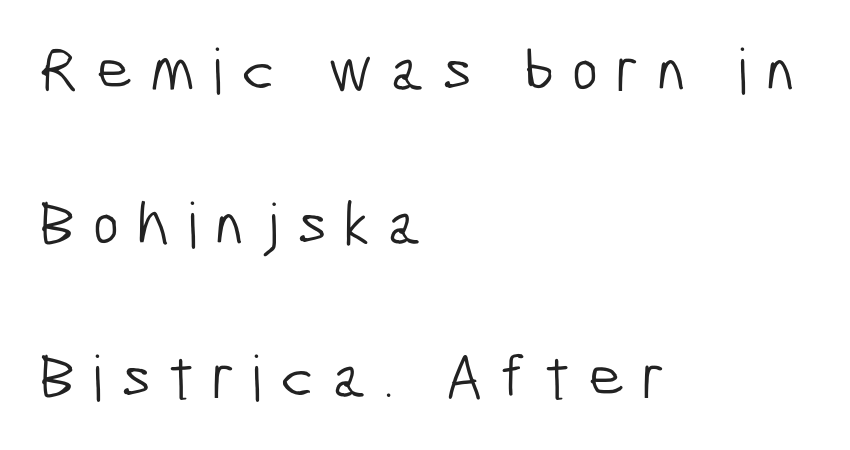
Q: Is the text bold? A: No.
Q: Is the typeface a serif or a sans-serif typeface? A: Sans-serif.
Q: Is the text underlined? A: No.
Q: How is the paragraph aligned? A: Left-aligned.
Q: Is the spacing between letters normal or unusually wide? A: Unusually wide.
Q: Is the spacing between lines tight, normal or loose? A: Loose.
Q: Width (condensed, normal, or wide)? A: Condensed.
Q: Stroke contrast? A: Low.
Q: x-height? A: Medium.
Q: Monospaced? A: No.
